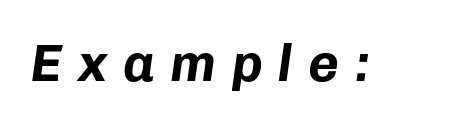
Q: Is the text bold? A: Yes.
Q: Is the text italic (slanted)? A: Yes, it leans right by about 8 degrees.
Q: Is the text underlined? A: No.
Q: Is the spacing between letters normal or unusually wide? A: Unusually wide.
Q: Width (condensed, normal, or wide)? A: Normal.
Q: Stroke contrast? A: Low.
Q: x-height? A: Medium.
Q: Monospaced? A: No.
